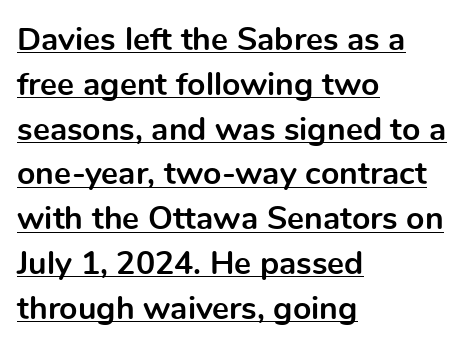
Q: Is the text bold? A: Yes.
Q: Is the text italic (slanted)? A: No, it is upright.
Q: Is the typeface a serif or a sans-serif typeface? A: Sans-serif.
Q: Is the text underlined? A: Yes.
Q: How is the paragraph aligned? A: Left-aligned.
Q: Is the spacing between letters normal or unusually wide? A: Normal.
Q: Is the spacing between lines tight, normal or loose? A: Normal.
Q: Width (condensed, normal, or wide)? A: Normal.
Q: x-height? A: Medium.
Q: Monospaced? A: No.
